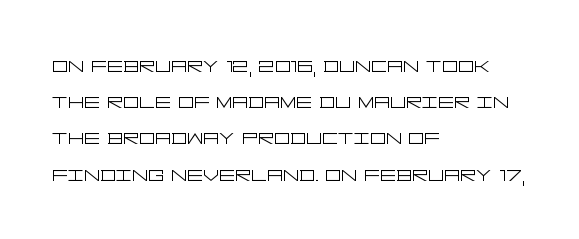
The cut favours lightness, reaching ordinary text weight at its darkest. Left-aligned paragraph, ragged on the right. There is no visible air inserted between adjacent glyphs. Has an underline been added? It has not. Upright lettering throughout. Leading matches the norm, producing a regular column.
